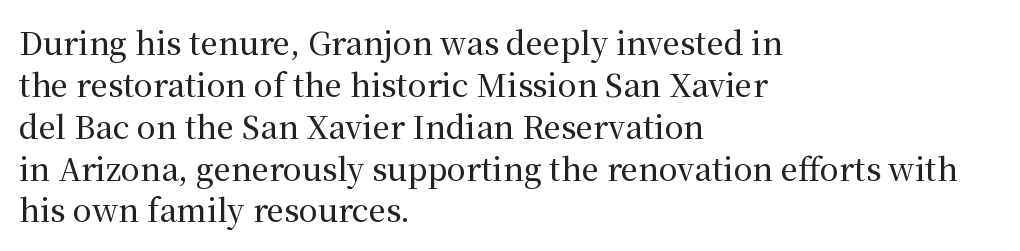
Serif or sans? Serif — the stroke terminals have little feet. The vertical gap from one line to the next is medium. No word sits above an underline. Is there any slant? The stems are plumb. Do the characters align in a grid? No, the font is proportional. Notice how the passage keeps a crisp vertical edge on the left only.
